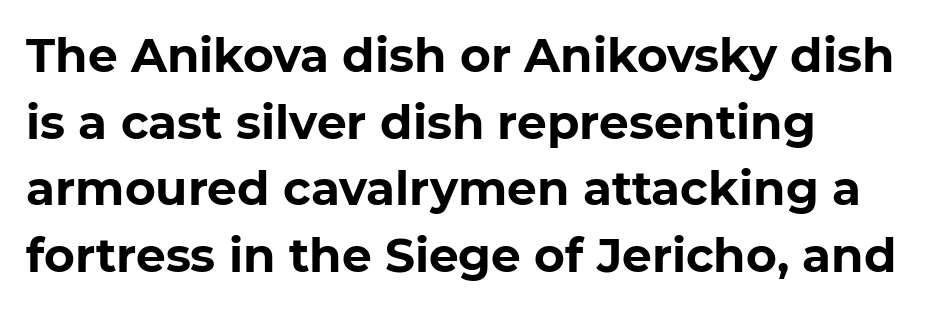
Default kerning and tracking; the words read as compact shapes. Reading down the column, the eye jumps a familiar distance to each next line. Posture: vertical. The rendering anchors every line to the left-hand side. Its strokes are broad and dark, the hallmark of bold type.
